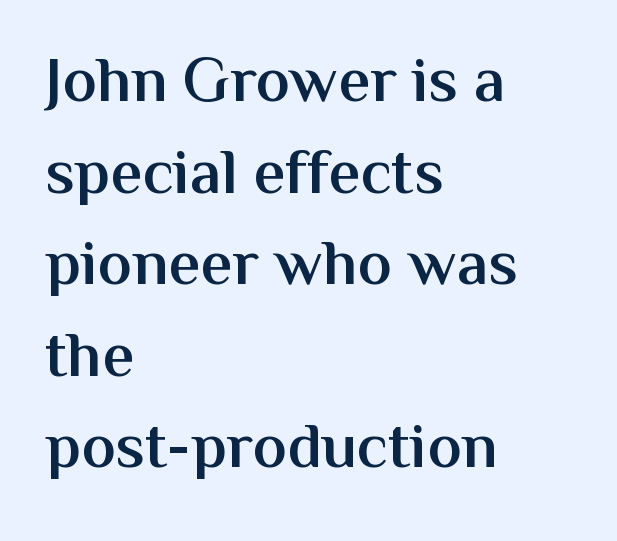
{"serif": "no", "italic": "no", "bold": "semi", "weight": "semibold", "width": "normal", "stroke_contrast": "medium", "x_height": "medium", "monospaced": "no", "underline": "no", "align": "left", "line_spacing": "normal", "line_spacing_ratio": 1.43, "letter_spacing": "normal", "letter_spacing_em": 0.0, "glyph_px": 64}
